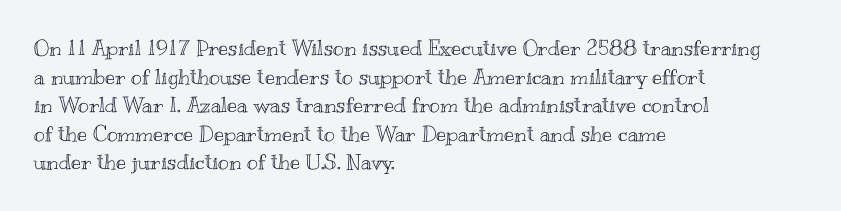
The image shows 21 px text type, upright; set left-aligned, normal line spacing (1.36x), normal letter spacing, not underlined.
